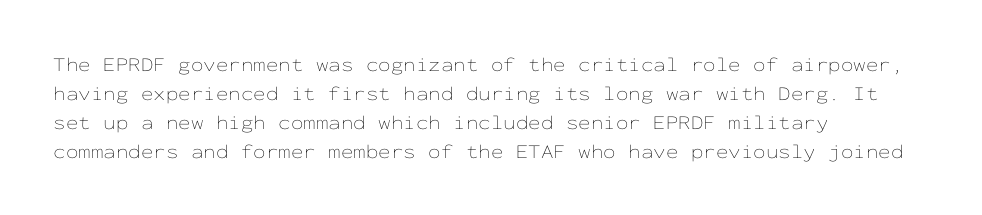
{"italic": "no", "bold": "no", "underline": "no", "align": "left", "line_spacing": "normal", "line_spacing_ratio": 1.45, "letter_spacing": "normal", "letter_spacing_em": 0.0, "glyph_px": 20}
